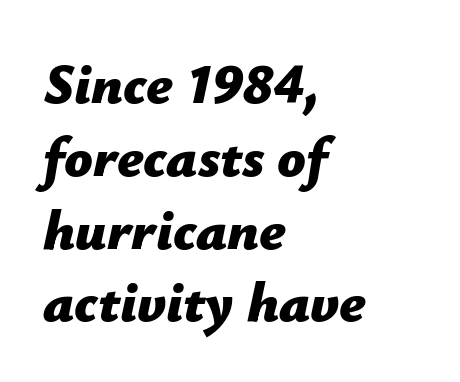
Q: Is the text bold? A: Yes.
Q: Is the text italic (slanted)? A: Yes, it leans right by about 12 degrees.
Q: Is the text underlined? A: No.
Q: How is the paragraph aligned? A: Left-aligned.
Q: Is the spacing between letters normal or unusually wide? A: Normal.
Q: Is the spacing between lines tight, normal or loose? A: Normal.
Q: Width (condensed, normal, or wide)? A: Normal.
Q: Stroke contrast? A: Low.
Q: x-height? A: Medium.
Q: Monospaced? A: No.
